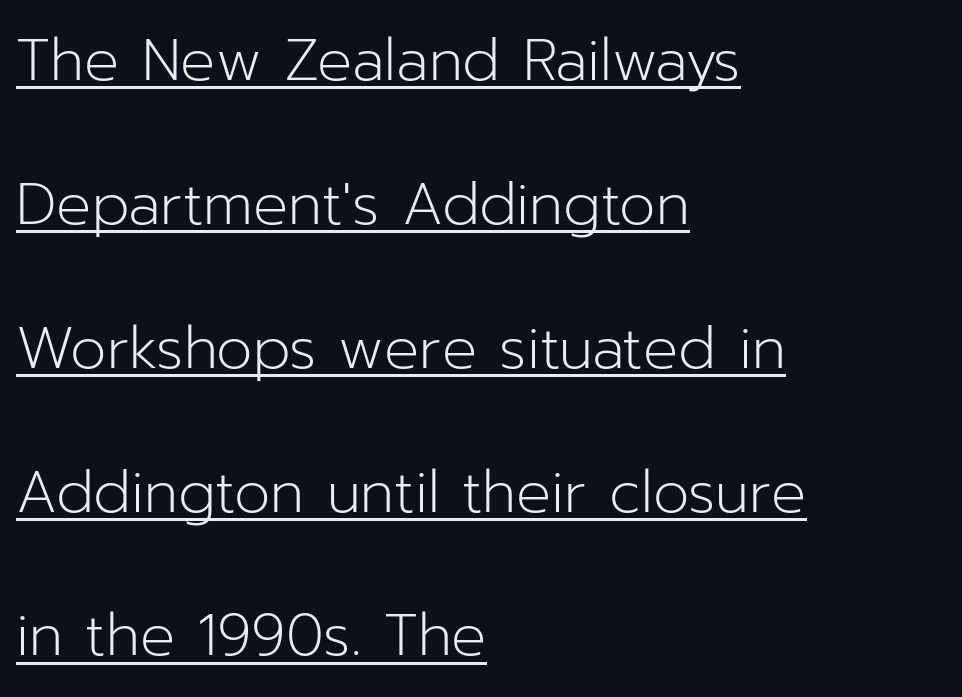
{"serif": "no", "italic": "no", "bold": "no", "weight": "light", "width": "normal", "stroke_contrast": "low", "x_height": "medium", "monospaced": "no", "underline": "yes", "align": "left", "line_spacing": "loose", "line_spacing_ratio": 2.48, "letter_spacing": "normal", "letter_spacing_em": 0.0, "glyph_px": 58}
